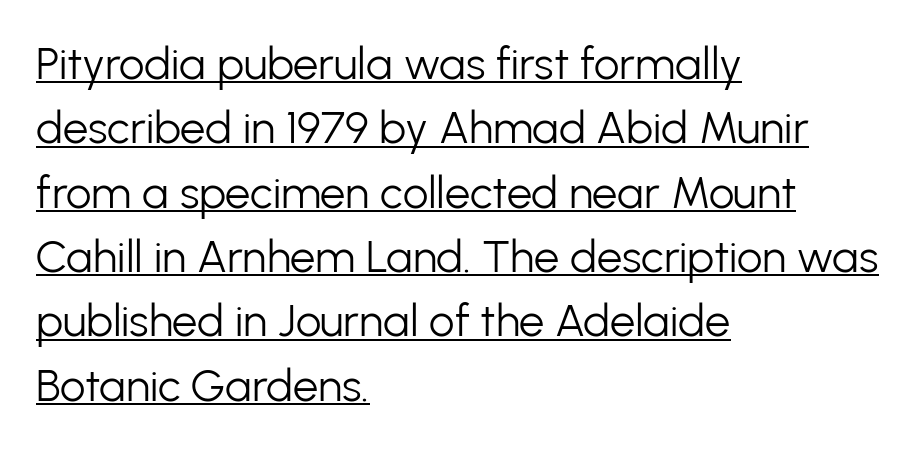
Typeset ragged right — the left edge is the straight one. Stroke thickness stays within the range of a standard reading face or lighter. This sample uses a sans-serif face. If you drew a line through each stem, it would be perfectly vertical. The string is rendered with underlining switched on. The letters advance in unequal steps, a hallmark of proportional type.
